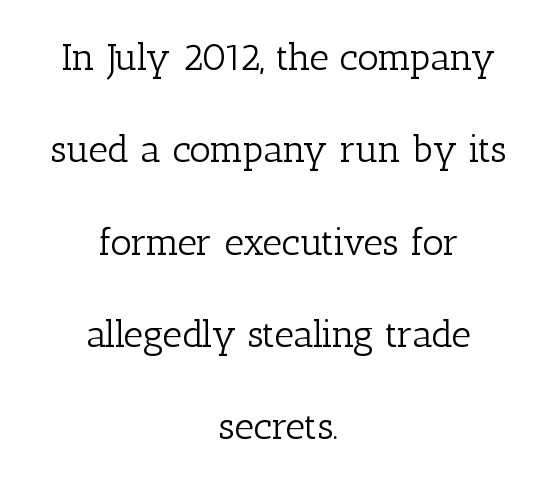
Q: Is the text bold? A: No.
Q: Is the text italic (slanted)? A: No, it is upright.
Q: Is the typeface a serif or a sans-serif typeface? A: Serif.
Q: Is the text underlined? A: No.
Q: How is the paragraph aligned? A: Centered.
Q: Is the spacing between letters normal or unusually wide? A: Normal.
Q: Is the spacing between lines tight, normal or loose? A: Loose.
Q: Width (condensed, normal, or wide)? A: Normal.
Q: Stroke contrast? A: Low.
Q: x-height? A: Medium.
Q: Monospaced? A: No.
